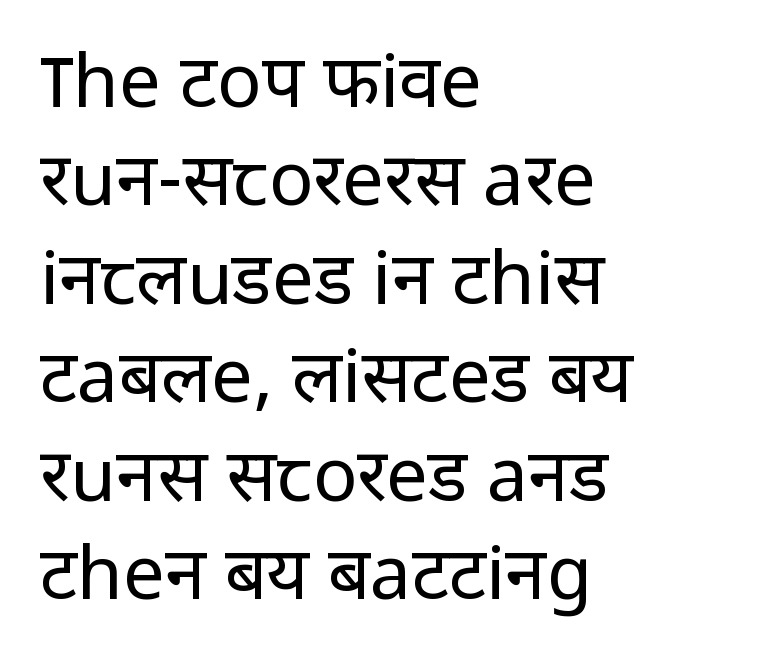
The image shows 74 px regular-weight sans-serif type, upright; set left-aligned, normal line spacing (1.33x), normal letter spacing, not underlined; low stroke contrast and a medium x-height.
